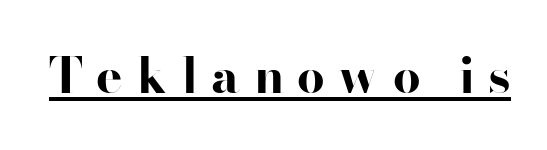
The image shows 49 px bold, wide sans-serif type, upright; set unusually wide letter spacing (+0.27 em), underlined; high stroke contrast and a small x-height.
